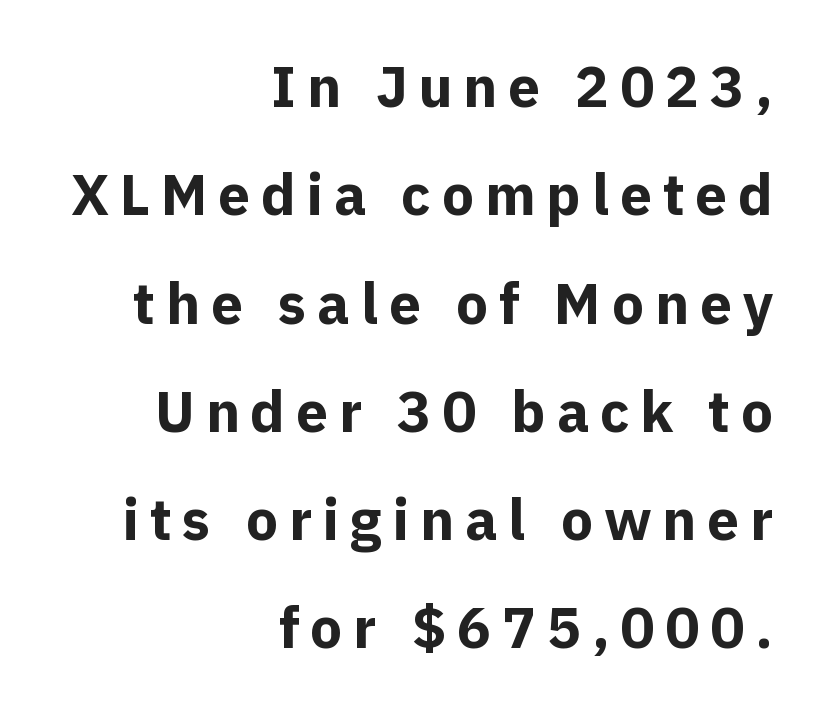
The image shows 57 px bold sans-serif type, upright; set right-aligned, loose line spacing (1.9x), not underlined; a medium x-height.
